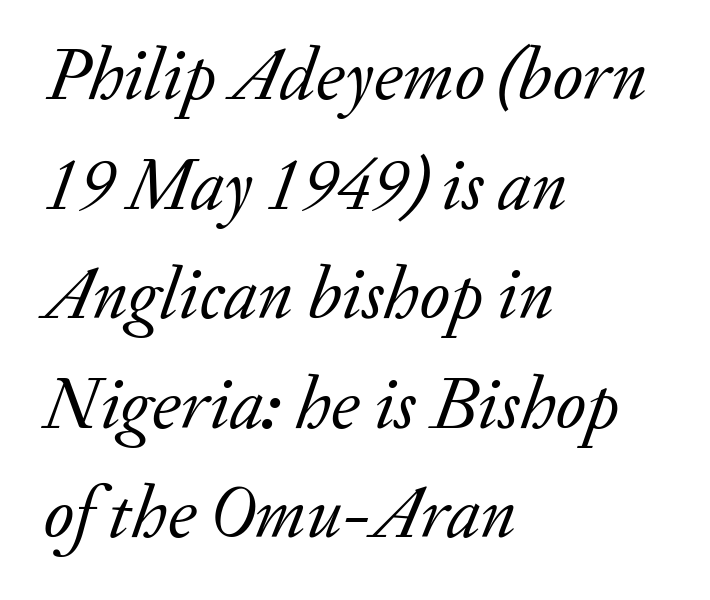
This sample uses a serif face. The gaps between neighbouring characters are ordinary and unremarkable. Is the stroke heavy? The answer is a plain regular-or-lighter. Style check: oblique. No word sits above an underline. Reading down the column, the eye jumps a familiar distance to each next line.
